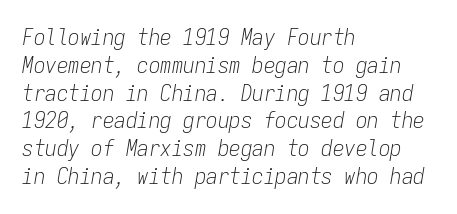
The image shows 23 px text type, italic (leaning right); set left-aligned, line spacing 1.21x, normal letter spacing, not underlined.
